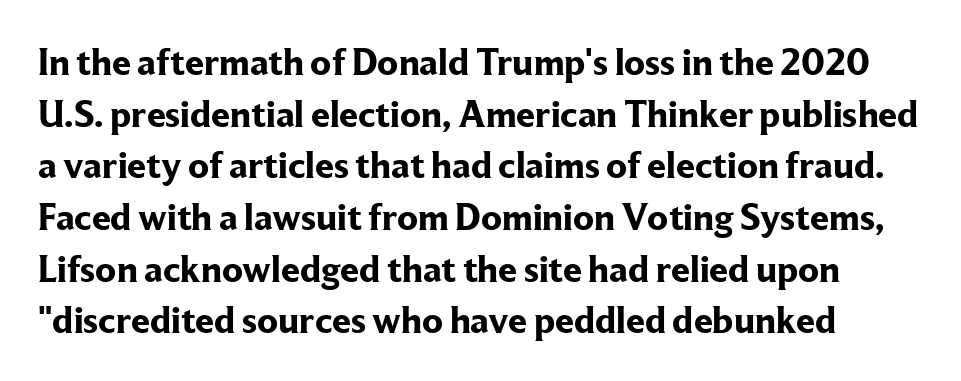
{"serif": "yes", "italic": "no", "bold": "yes", "weight": "bold", "width": "normal", "stroke_contrast": "low", "x_height": "medium", "monospaced": "no", "underline": "no", "line_spacing": "normal", "line_spacing_ratio": 1.36, "letter_spacing": "normal", "letter_spacing_em": 0.0, "glyph_px": 38}
